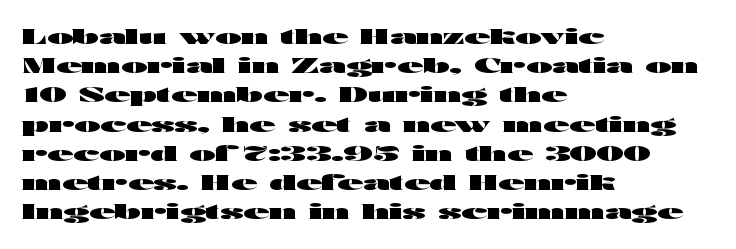
{"italic": "no", "bold": "yes", "underline": "no", "align": "left", "line_spacing": "normal", "line_spacing_ratio": 1.39, "letter_spacing": "normal", "letter_spacing_em": 0.0, "glyph_px": 21}
